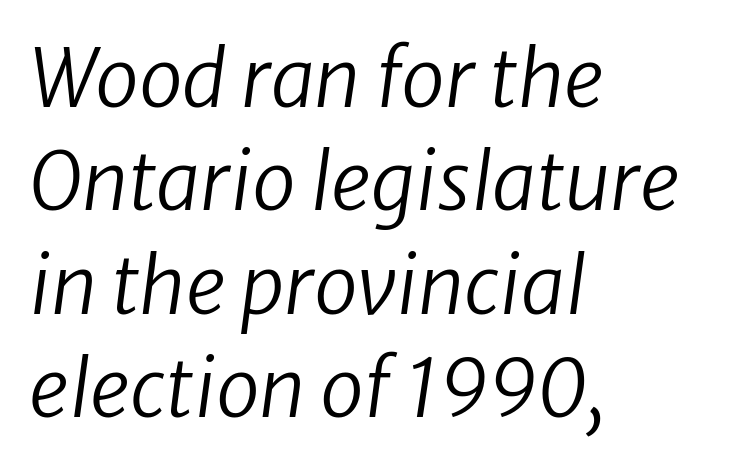
This sample keeps an unexceptional amount of space between lines. Is the stroke heavy? The answer is a plain regular-or-lighter. Does extra space separate the letters? No, they use regular spacing. This sample uses a sans-serif face.
